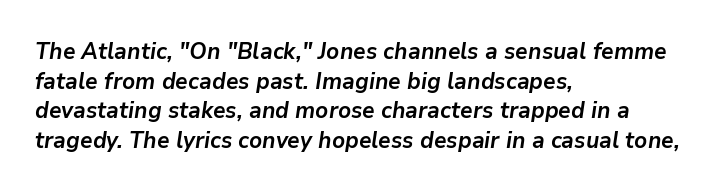
Rule under the text: the space is simply empty. The passage shown has conventional tracking throughout. This sample uses an oblique cut, with every glyph tilted off the vertical. This sample keeps an unexceptional amount of space between lines. Teacher's note: observe the even left margin — that is flush-left alignment.
